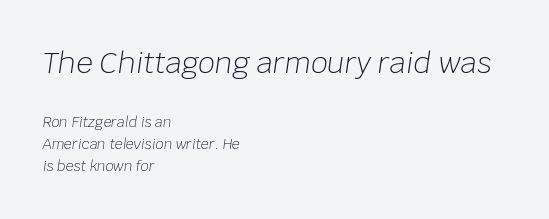
The image shows 29 px light type, italic (leaning right); set left-aligned, normal line spacing (1.57x), normal letter spacing, not underlined; the first (top) block is 2.07x larger; low stroke contrast and a large x-height.
